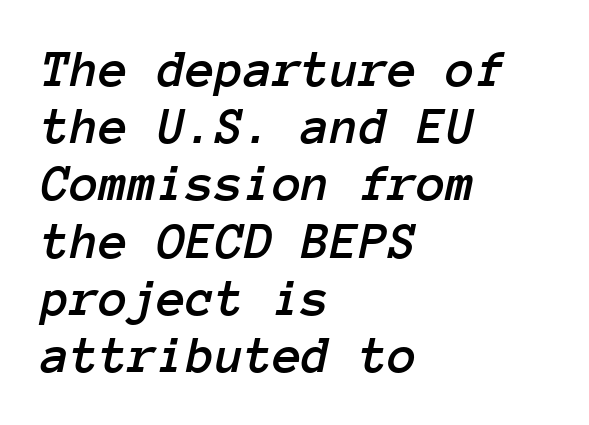
Descenders are the only things crossing below the line. This is oblique type, the kind used for emphasis or titles. The gaps between neighbouring characters are ordinary and unremarkable. Spacing verdict: monospaced, one width for all characters.
